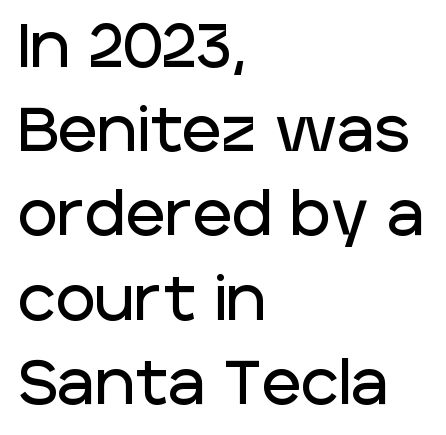
Q: Is the text italic (slanted)? A: No, it is upright.
Q: Is the typeface a serif or a sans-serif typeface? A: Sans-serif.
Q: Is the text underlined? A: No.
Q: How is the paragraph aligned? A: Left-aligned.
Q: Is the spacing between letters normal or unusually wide? A: Normal.
Q: Is the spacing between lines tight, normal or loose? A: Normal.
Q: Width (condensed, normal, or wide)? A: Normal.
Q: Stroke contrast? A: Low.
Q: x-height? A: Large.
Q: Monospaced? A: No.
